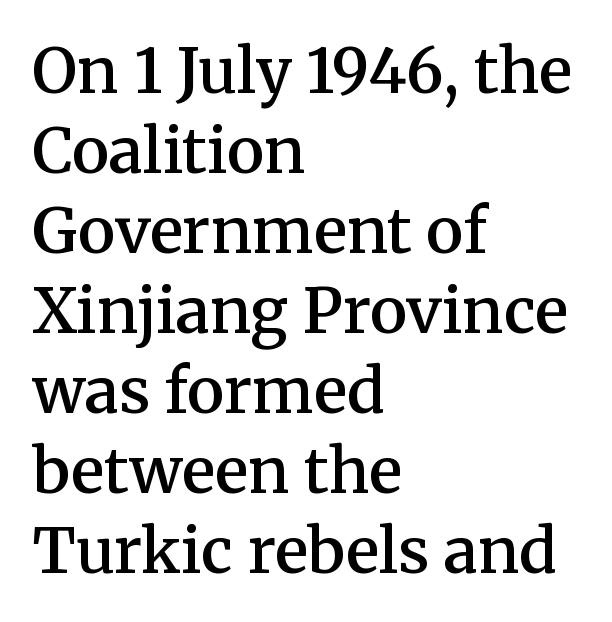
Q: Is the text bold? A: Semi-bold.
Q: Is the text italic (slanted)? A: No, it is upright.
Q: Is the typeface a serif or a sans-serif typeface? A: Serif.
Q: Is the text underlined? A: No.
Q: How is the paragraph aligned? A: Left-aligned.
Q: Is the spacing between letters normal or unusually wide? A: Normal.
Q: Is the spacing between lines tight, normal or loose? A: Normal.
Q: Width (condensed, normal, or wide)? A: Normal.
Q: Stroke contrast? A: Medium.
Q: x-height? A: Medium.
Q: Monospaced? A: No.
